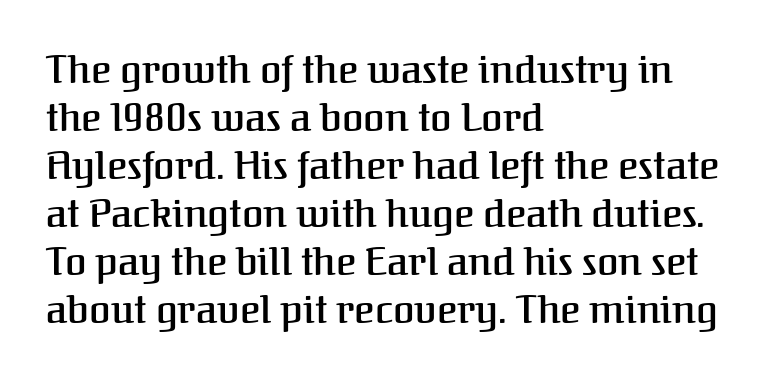
The image shows 39 px semibold serif type, upright; set left-aligned, line spacing 1.23x, normal letter spacing, not underlined; medium stroke contrast and a medium x-height.
